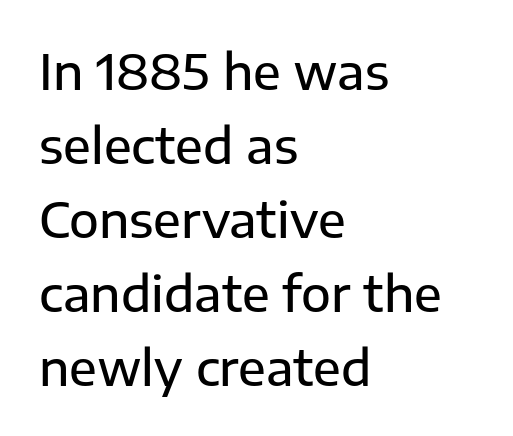
{"serif": "no", "italic": "no", "width": "normal", "stroke_contrast": "low", "x_height": "medium", "monospaced": "no", "underline": "no", "align": "left", "line_spacing": "normal", "line_spacing_ratio": 1.51, "letter_spacing": "normal", "letter_spacing_em": 0.0, "glyph_px": 49}
